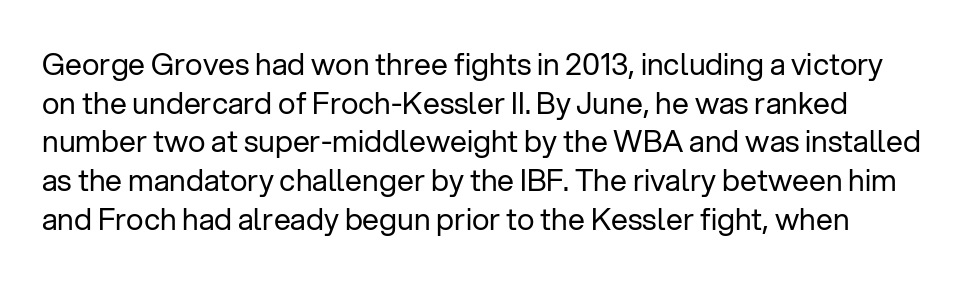
The zone under the glyphs is completely vacant. The rendering keeps characters at their native spacing. Line spacing here is normal. The letters advance in unequal steps, a hallmark of proportional type.
